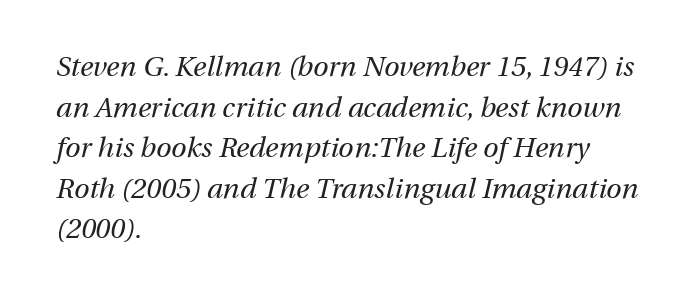
{"italic": "yes", "lean": "right", "slant_degrees": 13, "bold": "no", "weight": "regular", "width": "normal", "stroke_contrast": "medium", "x_height": "medium", "monospaced": "no", "underline": "no", "align": "left", "line_spacing": "normal", "line_spacing_ratio": 1.45, "letter_spacing": "normal", "letter_spacing_em": 0.0, "glyph_px": 28}
